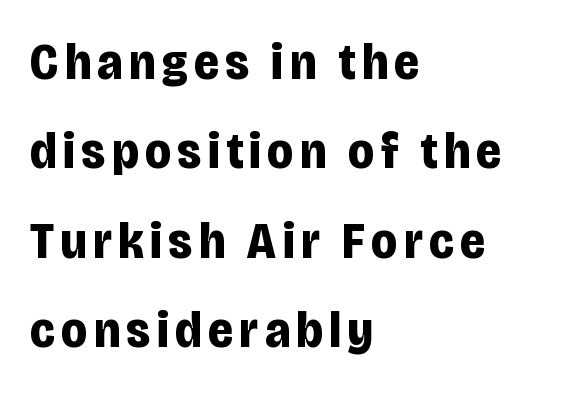
Vertical strokes here are truly vertical. These lines are set flush left with a ragged right edge. The type family on display is of the sans-serif kind. These lines carry a lot of weight — the face is fully bold. Is this a fixed-width face? No — the glyphs have proportional, varying widths. Underline: absent.
